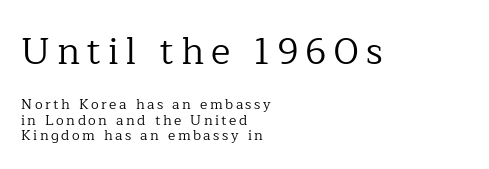
{"serif": "yes", "italic": "no", "bold": "no", "weight": "regular", "width": "normal", "stroke_contrast": "low", "x_height": "medium", "monospaced": "no", "underline": "no", "align": "left", "line_spacing": "tight", "line_spacing_ratio": 1.12, "larger_block": "first", "size_ratio": 2.64, "glyph_px": 37}
